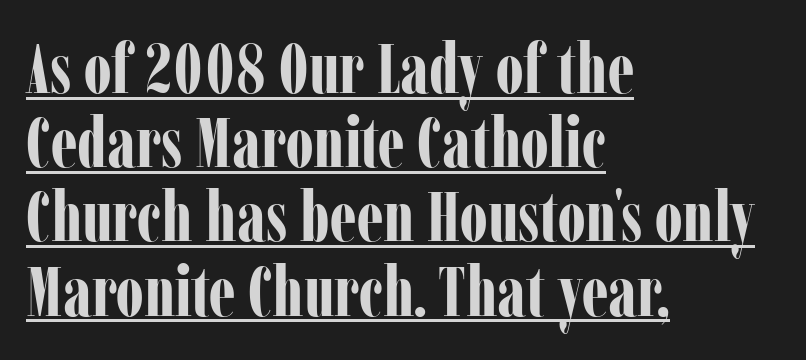
Q: Is the text bold? A: Yes.
Q: Is the text italic (slanted)? A: No, it is upright.
Q: Is the typeface a serif or a sans-serif typeface? A: Serif.
Q: Is the text underlined? A: Yes.
Q: How is the paragraph aligned? A: Left-aligned.
Q: Is the spacing between letters normal or unusually wide? A: Normal.
Q: Is the spacing between lines tight, normal or loose? A: Tight.
Q: Width (condensed, normal, or wide)? A: Condensed.
Q: Stroke contrast? A: Low.
Q: x-height? A: Medium.
Q: Monospaced? A: No.
